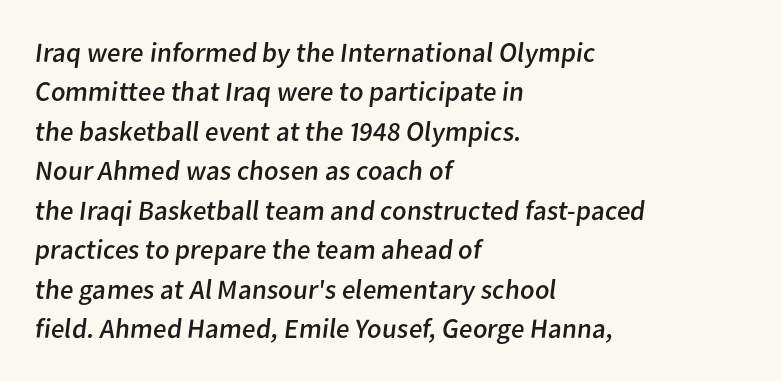
{"serif": "no", "bold": "no", "weight": "regular", "width": "normal", "stroke_contrast": "low", "x_height": "medium", "monospaced": "no", "underline": "no", "align": "left", "line_spacing": "normal", "line_spacing_ratio": 1.41, "letter_spacing": "normal", "letter_spacing_em": 0.0, "glyph_px": 28}
